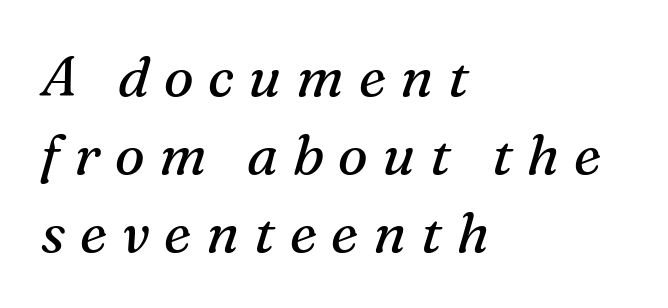
The space directly below the letters is spotless. Is this a heavy cut? Hardly; it is regular or lighter. Look at the tracking — it's clearly loosened, letters drifting apart. This is oblique type, the kind used for emphasis or titles.
